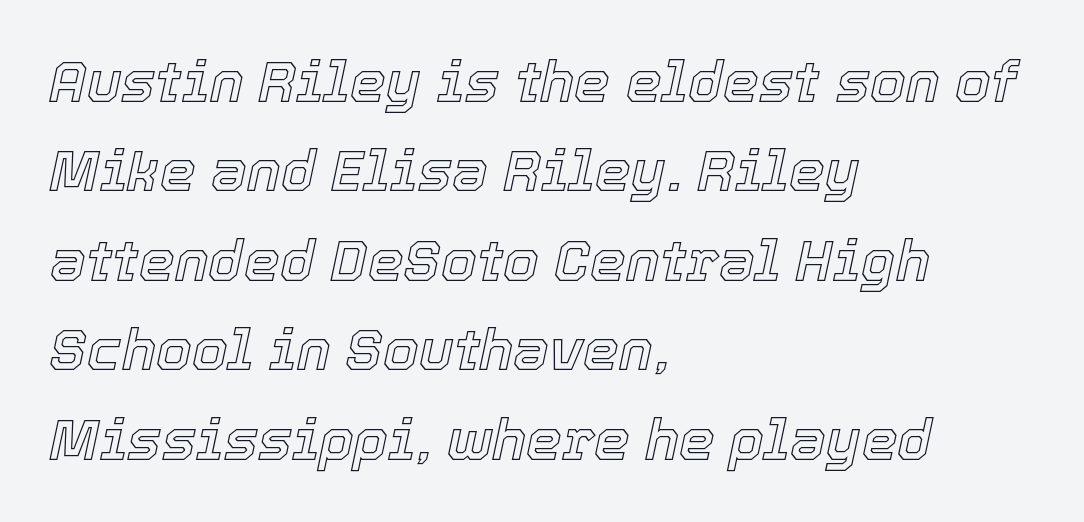
Q: Is the text italic (slanted)? A: Yes, it leans right by about 12 degrees.
Q: Is the text underlined? A: No.
Q: How is the paragraph aligned? A: Left-aligned.
Q: Is the spacing between letters normal or unusually wide? A: Normal.
Q: Is the spacing between lines tight, normal or loose? A: Normal.
Q: Width (condensed, normal, or wide)? A: Normal.
Q: x-height? A: Medium.
Q: Monospaced? A: No.
